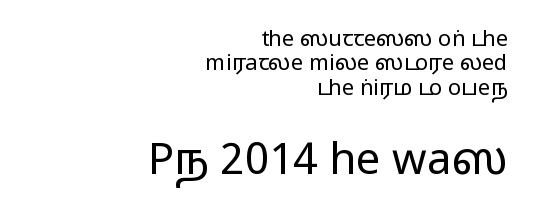
The image shows 44 px regular-weight, wide sans-serif type, upright; set right-aligned, tight line spacing (1.11x), normal letter spacing, not underlined; the second (bottom) block is 2.0x larger; low stroke contrast and a medium x-height.
